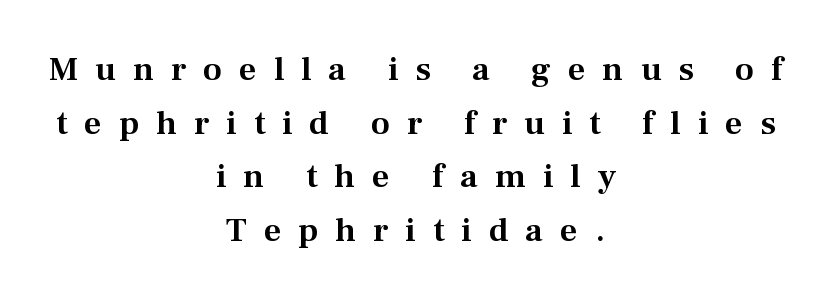
{"serif": "yes", "italic": "no", "width": "normal", "stroke_contrast": "medium", "x_height": "medium", "monospaced": "no", "underline": "no", "align": "center", "line_spacing": "normal", "line_spacing_ratio": 1.58, "letter_spacing": "wide", "letter_spacing_em": 0.5, "glyph_px": 34}
